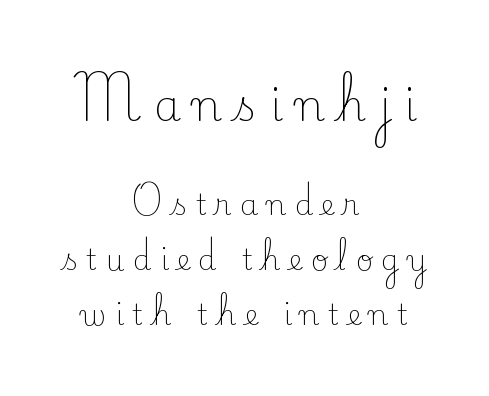
Q: Is the text bold? A: No.
Q: Is the text italic (slanted)? A: No, it is upright.
Q: Is the typeface a serif or a sans-serif typeface? A: Serif.
Q: Is the text underlined? A: No.
Q: How is the paragraph aligned? A: Centered.
Q: Is the spacing between letters normal or unusually wide? A: Unusually wide.
Q: Is the spacing between lines tight, normal or loose? A: Loose.
Q: Which block of text is set in a larger size, the first (top) or the second (bottom)? A: The first (top) one.
Q: Width (condensed, normal, or wide)? A: Normal.
Q: Stroke contrast? A: Low.
Q: x-height? A: Small.
Q: Monospaced? A: No.
